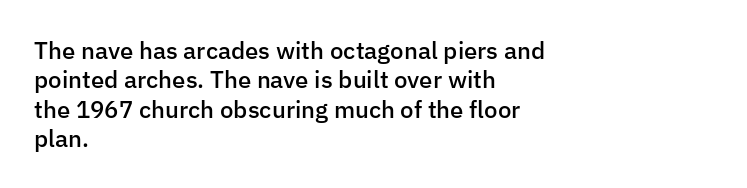
The image shows 24 px text type, upright; set left-aligned, line spacing 1.22x, normal letter spacing, not underlined.
